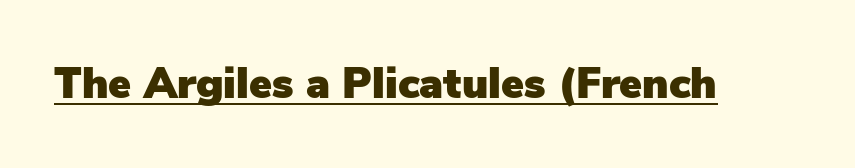
Q: Is the text italic (slanted)? A: No, it is upright.
Q: Is the typeface a serif or a sans-serif typeface? A: Sans-serif.
Q: Is the text underlined? A: Yes.
Q: Is the spacing between letters normal or unusually wide? A: Normal.
Q: Width (condensed, normal, or wide)? A: Normal.
Q: Stroke contrast? A: Low.
Q: x-height? A: Medium.
Q: Monospaced? A: No.
